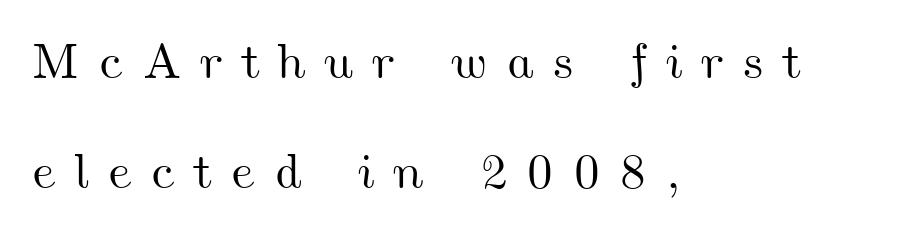
The passage shown is typed in a proportional face where columns would drift. Bare-footed words on every line. Line beginnings align vertically; line endings do not. Inter-character spacing is expanded well beyond the font's built-in metrics.
